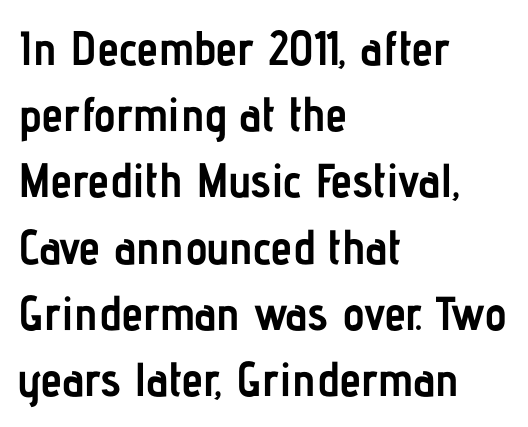
The image shows 48 px semibold, condensed sans-serif type, upright; set left-aligned, normal line spacing (1.38x), normal letter spacing, not underlined; low stroke contrast and a medium x-height.
